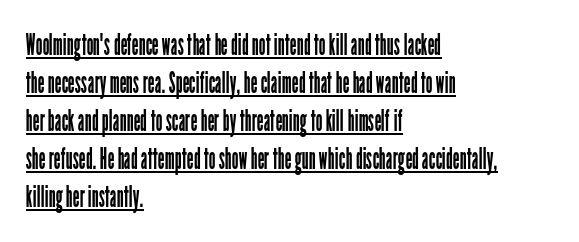
The passage shown stacks its lines at a standard gap. The passage shown is underscored from start to finish. No feet cap the strokes, marking this as sans-serif type. Where is the straight margin? On the left. Vertical strokes here are truly vertical. Looks like regular typesetting: each glyph gets only the width it needs.
